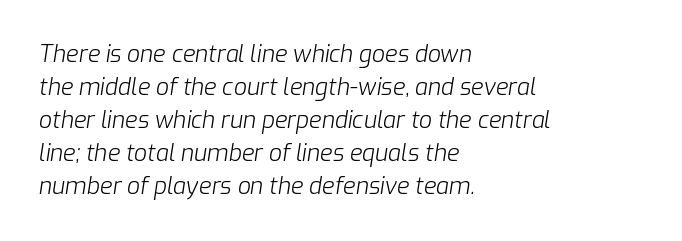
The image shows 23 px text type, italic (leaning right); set left-aligned, normal line spacing (1.44x), normal letter spacing, not underlined.
